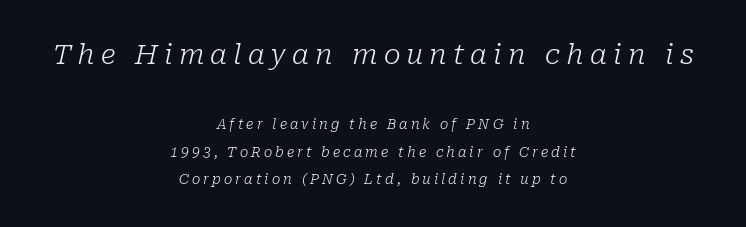
{"serif": "yes", "italic": "yes", "lean": "right", "slant_degrees": 10, "bold": "no", "weight": "light", "width": "normal", "stroke_contrast": "low", "x_height": "medium", "monospaced": "no", "underline": "no", "align": "center", "line_spacing": "loose", "line_spacing_ratio": 1.98, "letter_spacing": "wide", "letter_spacing_em": 0.22, "larger_block": "first", "size_ratio": 2.0, "glyph_px": 28}
